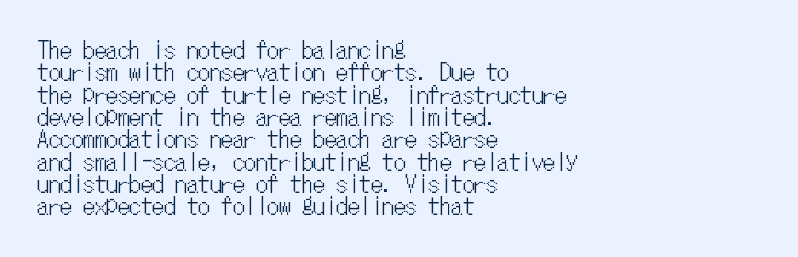
The image shows 23 px text type, upright; set left-aligned, tight line spacing (0.97x), normal letter spacing, not underlined.
